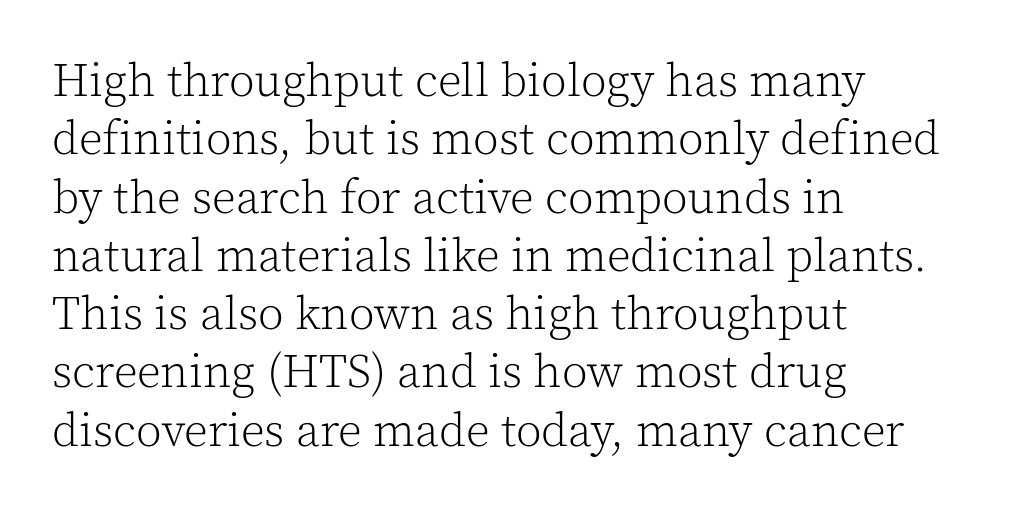
{"serif": "yes", "italic": "no", "bold": "no", "weight": "light", "width": "normal", "x_height": "medium", "monospaced": "no", "underline": "no", "align": "left", "line_spacing_ratio": 1.24, "letter_spacing": "normal", "letter_spacing_em": 0.0, "glyph_px": 47}
